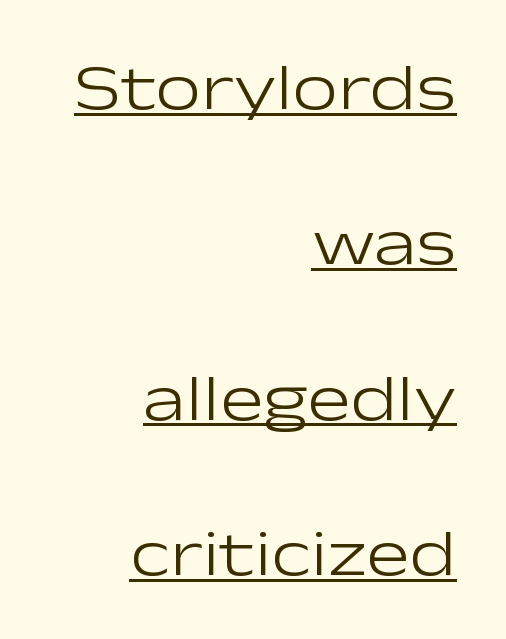
{"serif": "no", "italic": "no", "bold": "no", "weight": "light", "width": "wide", "stroke_contrast": "low", "x_height": "medium", "monospaced": "no", "underline": "yes", "align": "right", "line_spacing": "loose", "line_spacing_ratio": 2.39, "letter_spacing": "normal", "letter_spacing_em": 0.0, "glyph_px": 65}
